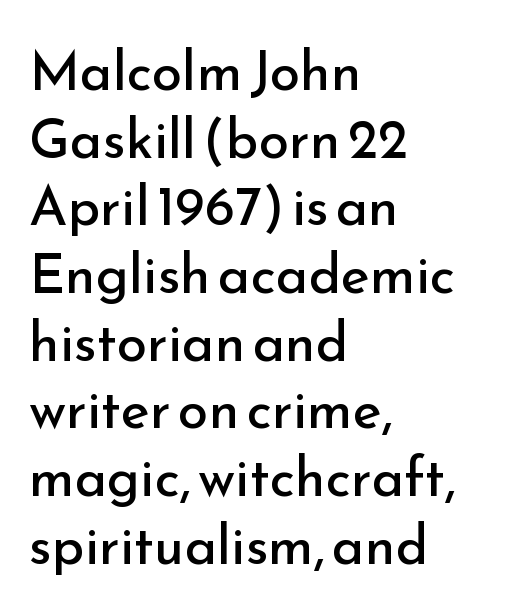
Q: Is the text bold? A: No.
Q: Is the text italic (slanted)? A: No, it is upright.
Q: Is the typeface a serif or a sans-serif typeface? A: Sans-serif.
Q: Is the text underlined? A: No.
Q: How is the paragraph aligned? A: Left-aligned.
Q: Is the spacing between letters normal or unusually wide? A: Normal.
Q: Width (condensed, normal, or wide)? A: Normal.
Q: Stroke contrast? A: Low.
Q: x-height? A: Small.
Q: Monospaced? A: No.
